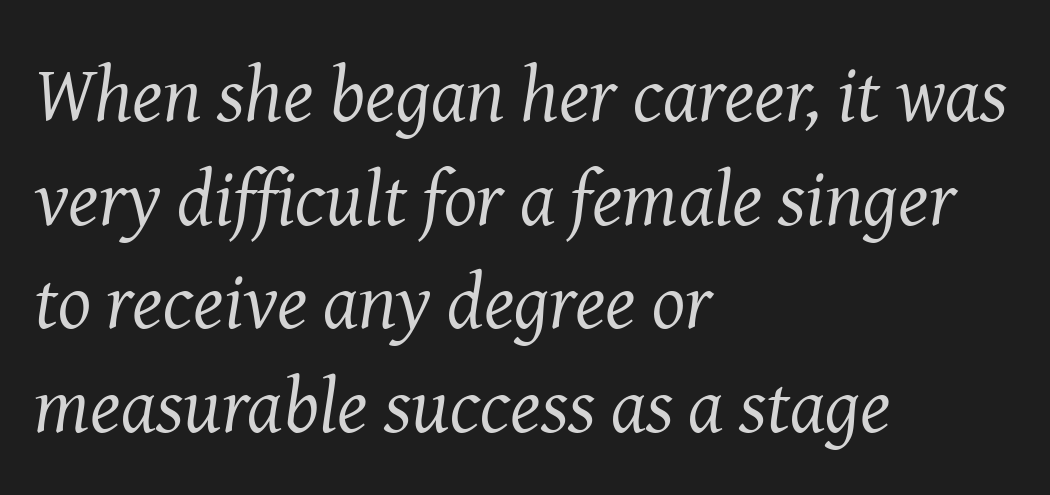
{"serif": "yes", "italic": "yes", "lean": "right", "slant_degrees": 8, "bold": "no", "weight": "regular", "width": "normal", "stroke_contrast": "medium", "x_height": "medium", "monospaced": "no", "underline": "no", "align": "left", "line_spacing": "normal", "line_spacing_ratio": 1.33, "letter_spacing": "normal", "letter_spacing_em": 0.0, "glyph_px": 78}
